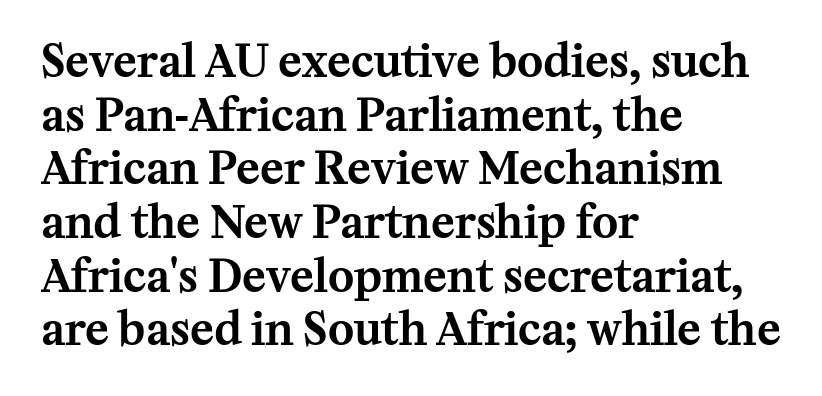
Spacing between characters is what you'd get straight out of the box. The space directly below the letters is spotless. This sample is left-justified, so line endings fall wherever the words run out. The rendering uses natural spacing where letterforms have individual widths. In terms of posture, this sample is upright.
